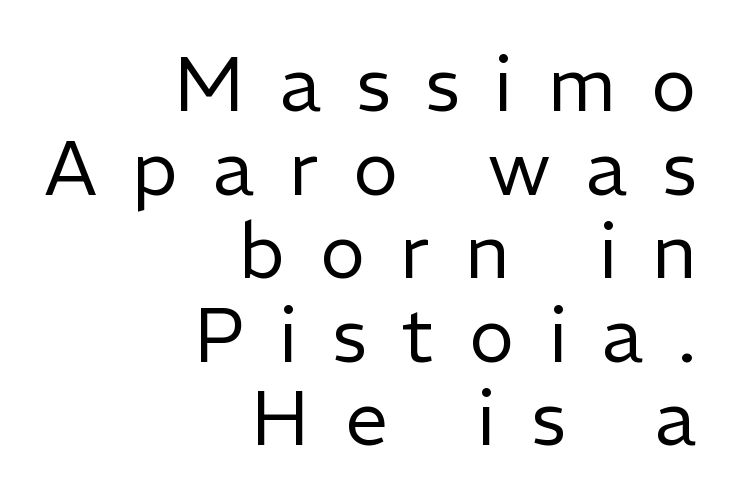
{"serif": "no", "italic": "no", "bold": "no", "weight": "regular", "width": "normal", "stroke_contrast": "low", "x_height": "medium", "monospaced": "no", "underline": "no", "align": "right", "line_spacing": "tight", "line_spacing_ratio": 1.1, "letter_spacing": "wide", "letter_spacing_em": 0.46, "glyph_px": 76}
